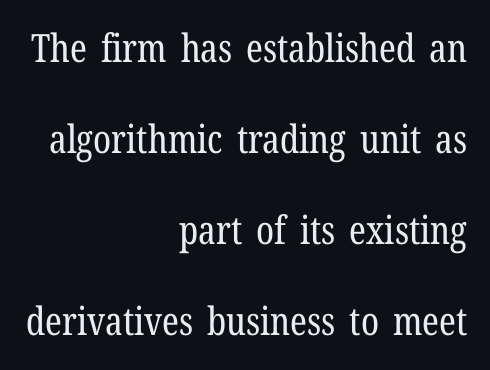
{"serif": "yes", "italic": "no", "bold": "no", "weight": "regular", "width": "condensed", "stroke_contrast": "low", "x_height": "medium", "monospaced": "no", "underline": "no", "align": "right", "line_spacing": "loose", "line_spacing_ratio": 2.33, "letter_spacing": "normal", "letter_spacing_em": 0.0, "glyph_px": 39}
